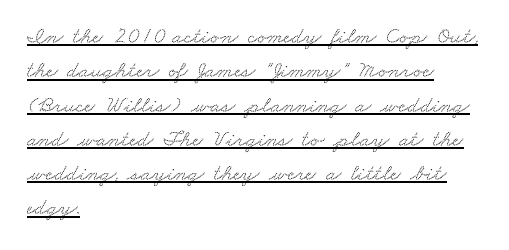
{"underline": "yes", "align": "left", "line_spacing": "normal", "line_spacing_ratio": 1.49, "letter_spacing": "normal", "letter_spacing_em": 0.0, "glyph_px": 23}
